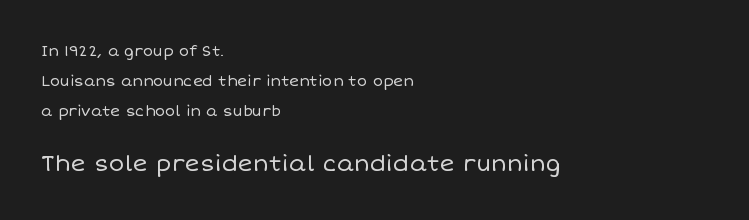
Does the bottom block carry the larger type? Yes, it does. The rendering uses a large line-height, opening up the rows. The text block is weighted toward the left margin, trailing off unevenly rightward. This is not heavy type; no bold has been used. Just letters on the line, the space beneath them empty.
